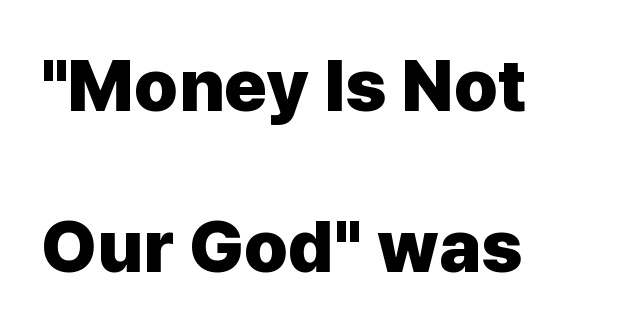
The words here are not underlined. Here the designer chose a conventional face with non-uniform glyph widths. No feet cap the strokes, marking this as sans-serif type. The space between consecutive lines is lavish. The sample has been set heavy, in full bold. The rendering keeps characters at their native spacing.
